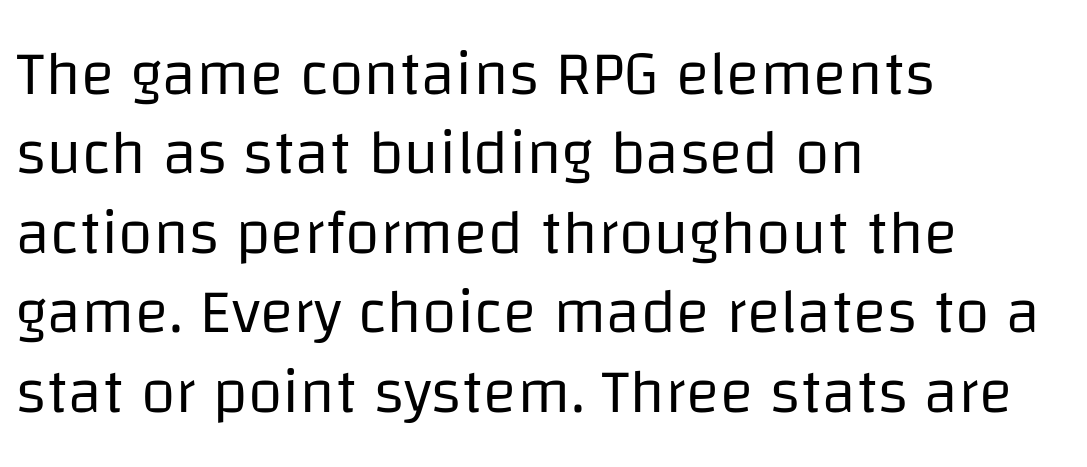
The image shows 63 px regular-weight sans-serif type, upright; set left-aligned, normal line spacing (1.26x), normal letter spacing, not underlined; low stroke contrast and a large x-height.
